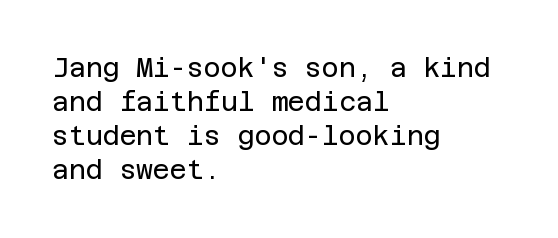
Descenders are the only things crossing below the line. All the whitespace from short lines collects on the right. Characters remain perfectly vertical along every line. The letters sit at their default tracking, neither squeezed nor spread.
